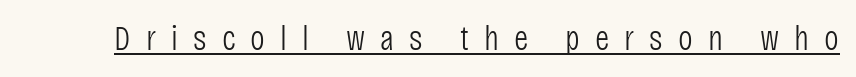
The image shows 35 px light, condensed sans-serif type, upright; set unusually wide letter spacing (+0.43 em), underlined; low stroke contrast and a large x-height.
